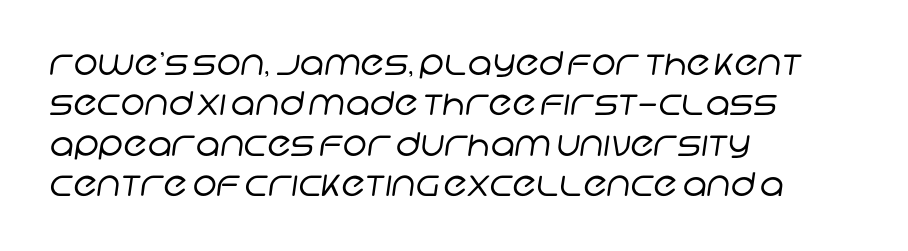
The image shows 33 px regular-weight sans-serif type; set left-aligned, line spacing 1.22x, normal letter spacing, not underlined; low stroke contrast and a large x-height.
